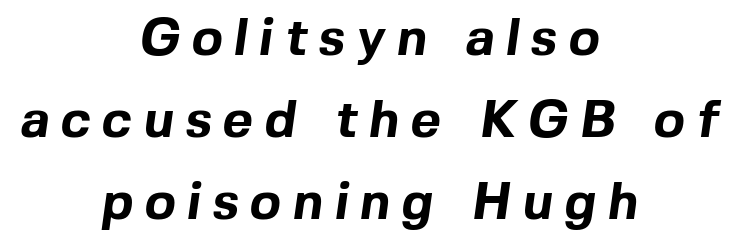
Q: Is the text bold? A: Yes.
Q: Is the typeface a serif or a sans-serif typeface? A: Sans-serif.
Q: Is the text underlined? A: No.
Q: How is the paragraph aligned? A: Centered.
Q: Is the spacing between letters normal or unusually wide? A: Unusually wide.
Q: Is the spacing between lines tight, normal or loose? A: Normal.
Q: Width (condensed, normal, or wide)? A: Normal.
Q: x-height? A: Medium.
Q: Monospaced? A: No.
